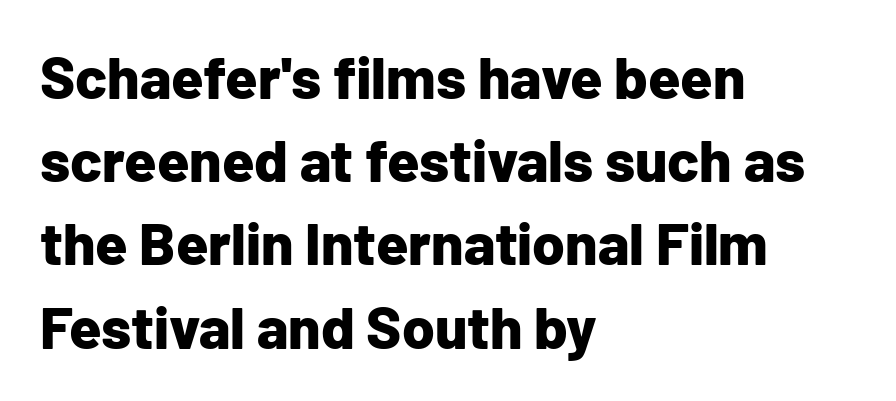
Is there much room between lines? A standard amount, neither cramped nor airy. No feet cap the strokes, marking this as sans-serif type. The strokes are fattened all the way to bold. These lines are set flush left with a ragged right edge.
